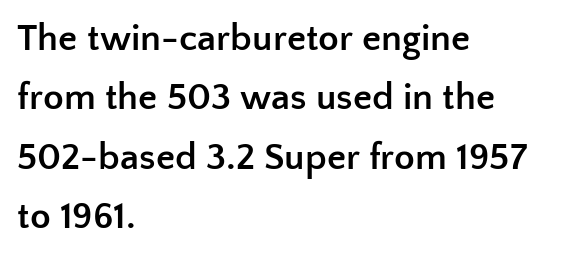
{"serif": "no", "italic": "no", "bold": "yes", "weight": "semibold", "width": "normal", "stroke_contrast": "low", "x_height": "medium", "monospaced": "no", "underline": "no", "align": "left", "line_spacing": "normal", "line_spacing_ratio": 1.56, "letter_spacing": "normal", "letter_spacing_em": 0.0, "glyph_px": 38}
